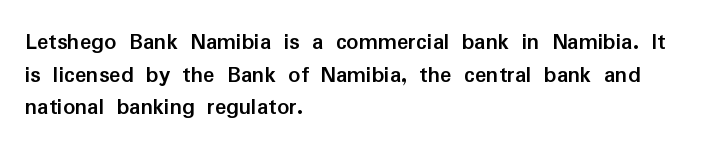
{"italic": "no", "bold": "yes", "underline": "no", "align": "left", "line_spacing": "normal", "line_spacing_ratio": 1.36, "letter_spacing": "normal", "letter_spacing_em": 0.0, "glyph_px": 24}
